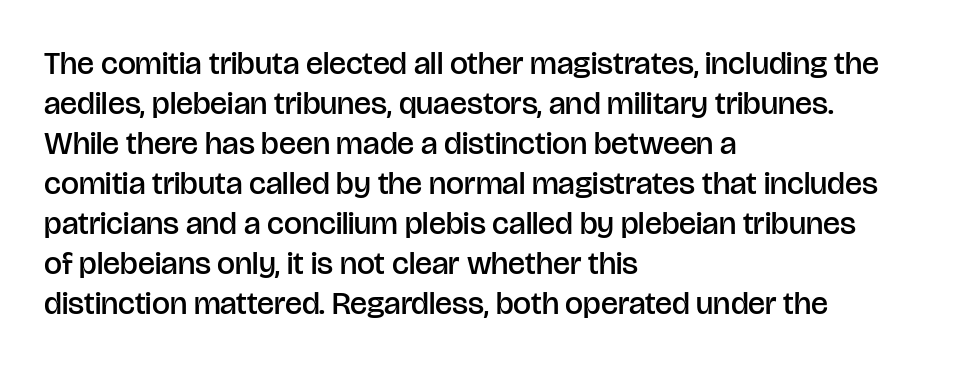
Q: Is the text bold? A: Semi-bold.
Q: Is the text italic (slanted)? A: No, it is upright.
Q: Is the typeface a serif or a sans-serif typeface? A: Sans-serif.
Q: Is the text underlined? A: No.
Q: How is the paragraph aligned? A: Left-aligned.
Q: Is the spacing between letters normal or unusually wide? A: Normal.
Q: Is the spacing between lines tight, normal or loose? A: Normal.
Q: Width (condensed, normal, or wide)? A: Normal.
Q: Stroke contrast? A: Low.
Q: x-height? A: Large.
Q: Monospaced? A: No.
